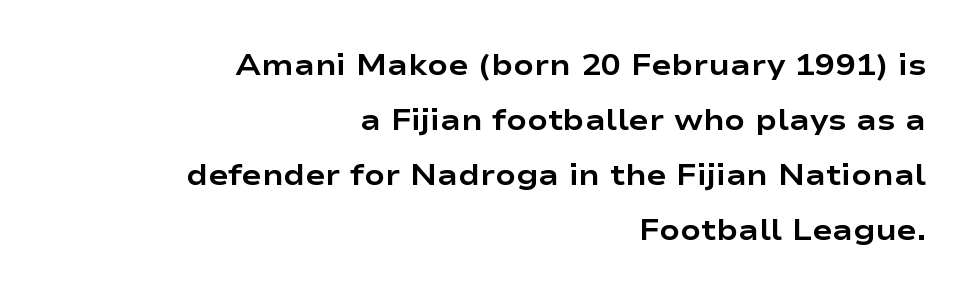
{"serif": "no", "italic": "no", "bold": "yes", "weight": "bold", "width": "wide", "stroke_contrast": "low", "x_height": "medium", "monospaced": "no", "underline": "no", "align": "right", "line_spacing_ratio": 1.83, "letter_spacing": "normal", "letter_spacing_em": 0.0, "glyph_px": 30}
